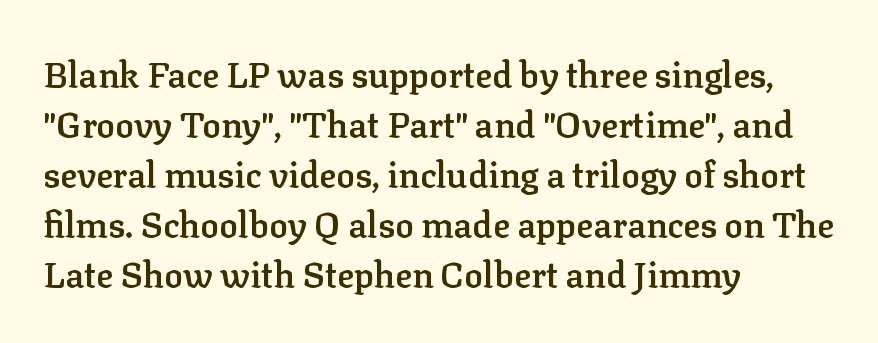
Q: Is the text bold? A: Semi-bold.
Q: Is the text italic (slanted)? A: No, it is upright.
Q: Is the typeface a serif or a sans-serif typeface? A: Serif.
Q: Is the text underlined? A: No.
Q: How is the paragraph aligned? A: Left-aligned.
Q: Is the spacing between letters normal or unusually wide? A: Normal.
Q: Is the spacing between lines tight, normal or loose? A: Normal.
Q: Width (condensed, normal, or wide)? A: Normal.
Q: Stroke contrast? A: Low.
Q: x-height? A: Medium.
Q: Monospaced? A: No.
